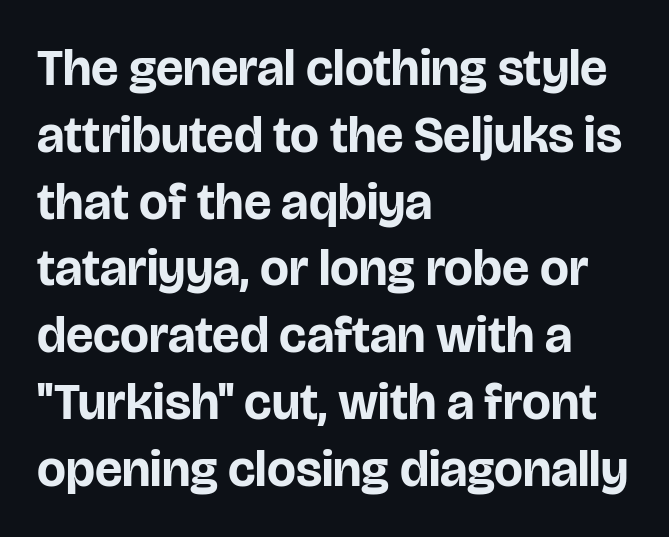
The image shows 51 px bold sans-serif type, upright; set left-aligned, normal line spacing (1.31x), normal letter spacing, not underlined; low stroke contrast and a large x-height.
